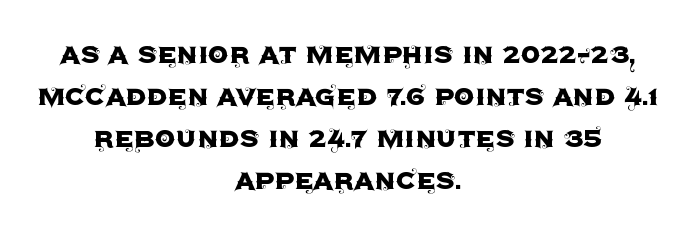
Q: Is the text italic (slanted)? A: No, it is upright.
Q: Is the typeface a serif or a sans-serif typeface? A: Sans-serif.
Q: Is the text underlined? A: No.
Q: How is the paragraph aligned? A: Centered.
Q: Is the spacing between letters normal or unusually wide? A: Normal.
Q: Is the spacing between lines tight, normal or loose? A: Normal.
Q: Width (condensed, normal, or wide)? A: Normal.
Q: x-height? A: Large.
Q: Monospaced? A: No.
